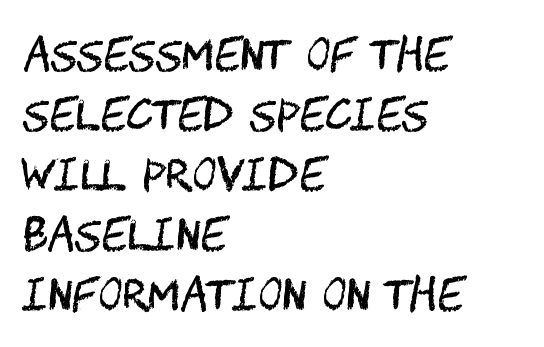
The image shows 42 px regular-weight, condensed sans-serif type, upright; set left-aligned, normal line spacing (1.43x), normal letter spacing, not underlined; medium stroke contrast and a large x-height.
